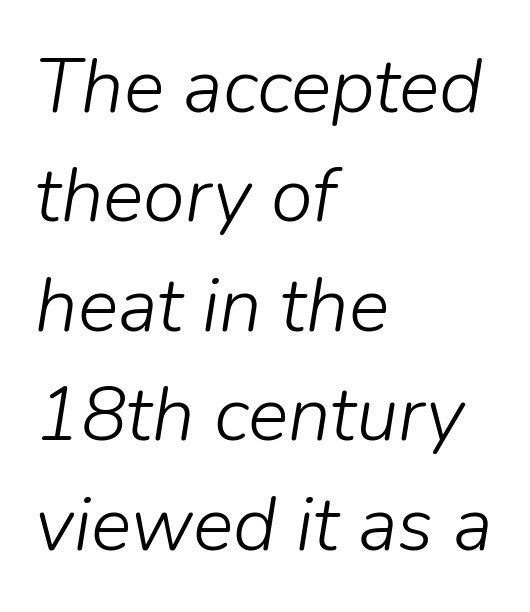
The image shows 76 px light type, italic (leaning right); set left-aligned, normal line spacing (1.44x), normal letter spacing, not underlined; low stroke contrast and a medium x-height.
